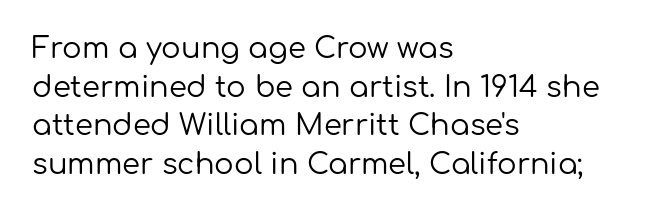
Proportional: the letters do not fall into vertical columns. The font family rendered here belongs to the sans-serif group. Does the copy run flush right? No — it runs flush left. The type is set solid horizontally, with unmodified tracking.
